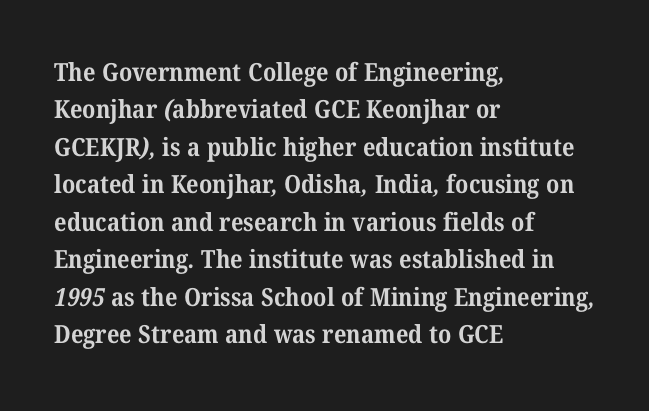
Q: Is the text bold? A: Yes.
Q: Is the text underlined? A: No.
Q: How is the paragraph aligned? A: Left-aligned.
Q: Is the spacing between letters normal or unusually wide? A: Normal.
Q: Is the spacing between lines tight, normal or loose? A: Normal.
